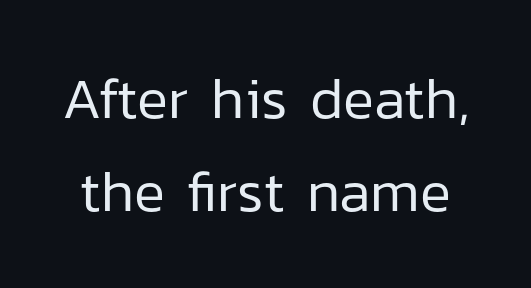
When letters stand straight like this, we call the style roman or upright. Proportional: the letters do not fall into vertical columns. The strokes are not fattened; the text isn't bold. The rows are spaced the way most documents space them. A sans-serif font was chosen for this passage. How are the letters spaced? Ordinarily, with no added tracking.
